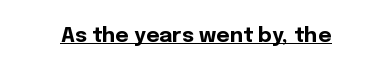
Emphasis is given by a line drawn under the lettering. Weight: bold. Honestly, the letter spacing is just normal — you wouldn't notice it. Is there any slant? The stems are plumb.
